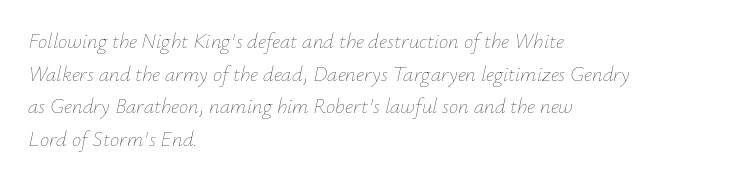
{"italic": "yes", "lean": "right", "slant_degrees": 12, "bold": "no", "underline": "no", "align": "left", "line_spacing": "normal", "line_spacing_ratio": 1.55, "letter_spacing": "normal", "letter_spacing_em": 0.0, "glyph_px": 21}
